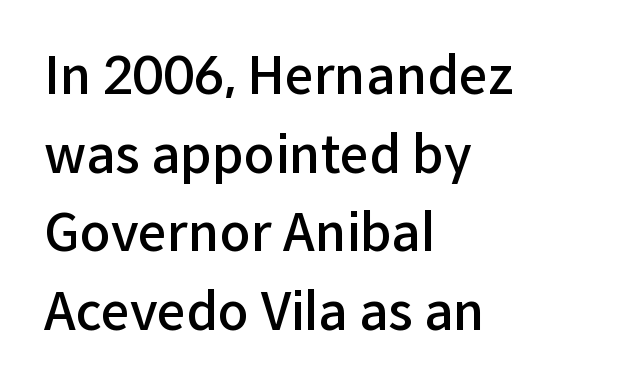
{"serif": "no", "italic": "no", "bold": "semi", "weight": "semibold", "width": "normal", "stroke_contrast": "low", "x_height": "medium", "monospaced": "no", "underline": "no", "align": "left", "line_spacing": "normal", "line_spacing_ratio": 1.54, "letter_spacing": "normal", "letter_spacing_em": 0.0, "glyph_px": 51}
